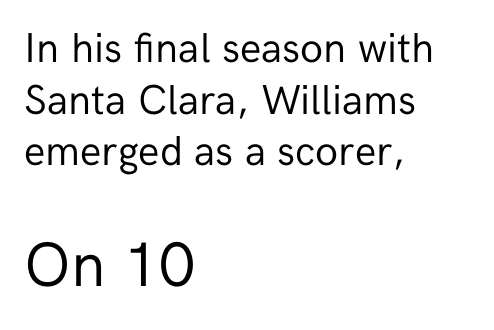
{"serif": "no", "italic": "no", "bold": "no", "weight": "regular", "width": "normal", "stroke_contrast": "low", "x_height": "medium", "monospaced": "no", "underline": "no", "align": "left", "line_spacing_ratio": 1.23, "letter_spacing": "normal", "letter_spacing_em": 0.0, "larger_block": "second", "size_ratio": 1.5, "glyph_px": 63}
